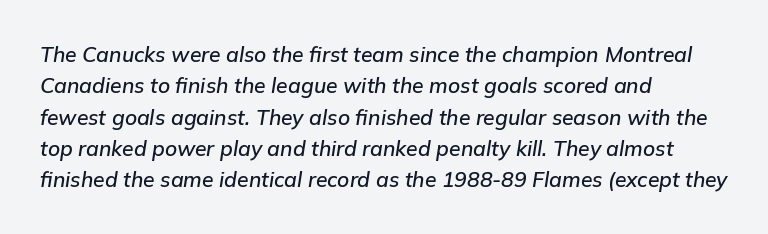
The rendering uses a moderate line-height, typical for paragraphs. Short and long lines alike share a common starting point at left. Letters rest on an invisible, unmarked baseline. The letters are slanted; this is an italic face.
